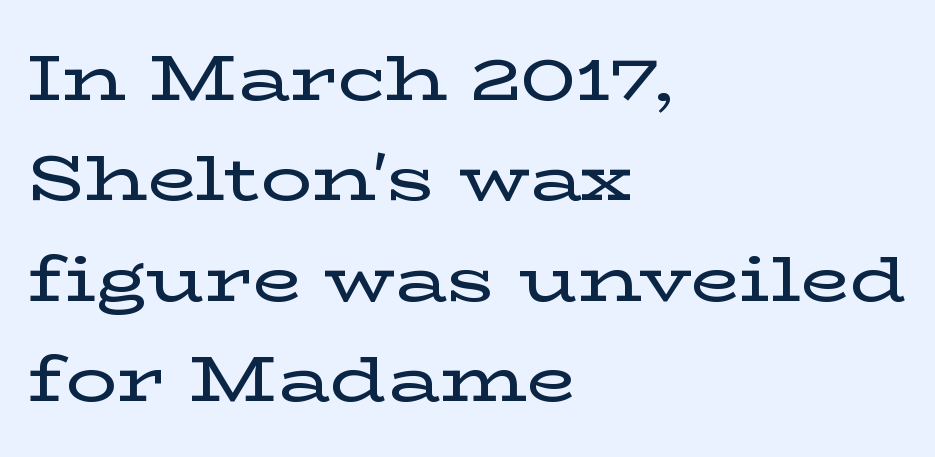
Q: Is the text italic (slanted)? A: No, it is upright.
Q: Is the typeface a serif or a sans-serif typeface? A: Serif.
Q: Is the text underlined? A: No.
Q: How is the paragraph aligned? A: Left-aligned.
Q: Is the spacing between letters normal or unusually wide? A: Normal.
Q: Is the spacing between lines tight, normal or loose? A: Normal.
Q: Width (condensed, normal, or wide)? A: Wide.
Q: Stroke contrast? A: Low.
Q: x-height? A: Medium.
Q: Monospaced? A: No.
